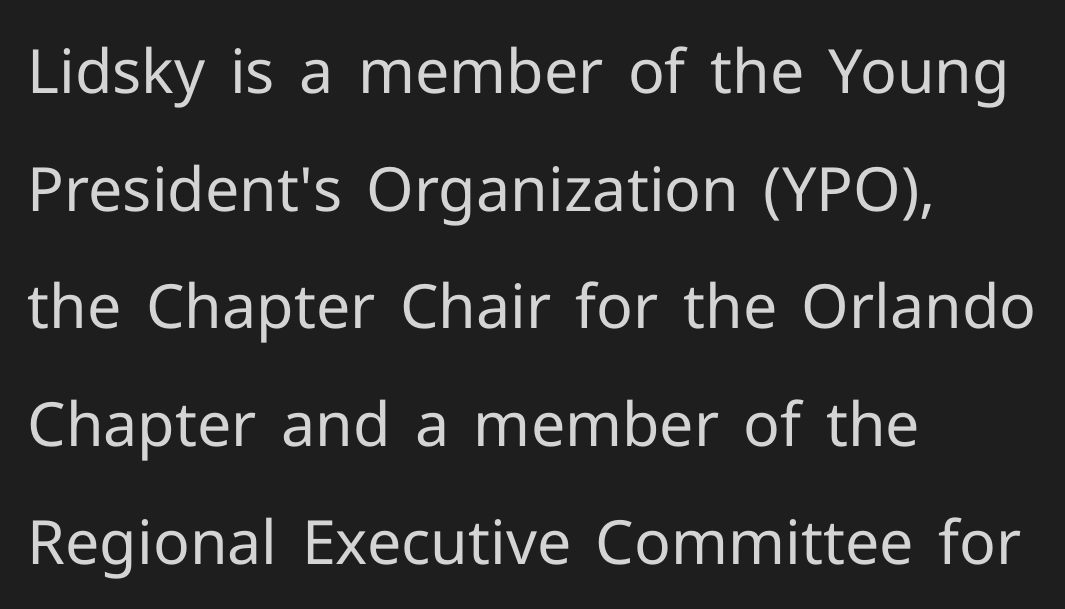
{"serif": "no", "italic": "no", "bold": "no", "weight": "regular", "width": "normal", "stroke_contrast": "low", "x_height": "medium", "monospaced": "no", "underline": "no", "align": "left", "line_spacing": "loose", "line_spacing_ratio": 1.93, "letter_spacing": "normal", "letter_spacing_em": 0.0, "glyph_px": 61}
